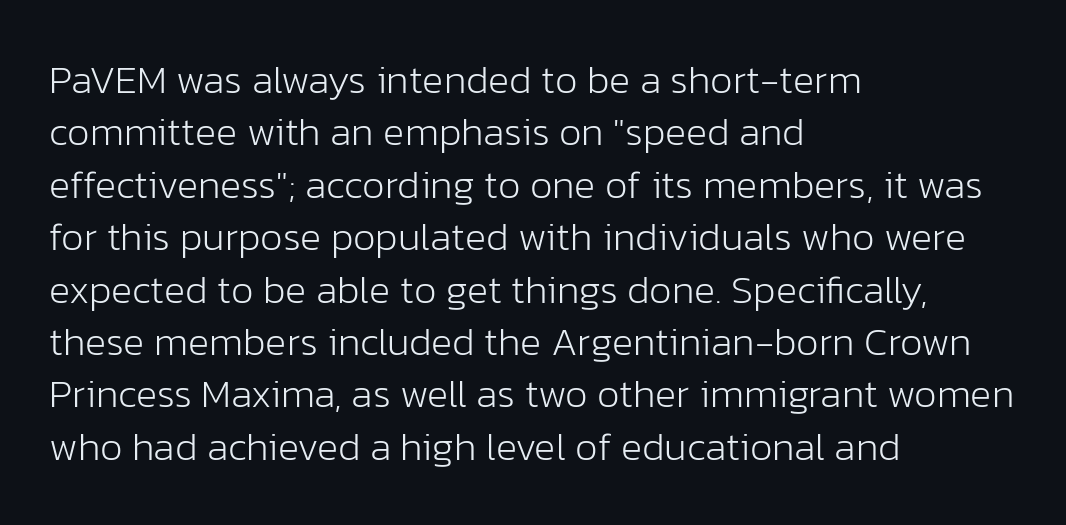
Is the block centered? No — it sits flush against the left margin. Varying glyph widths throughout — classic text-font behaviour. Counters stay open thanks to moderate or lighter strokes. Regular leading. No extra tracking has been applied to these lines.
